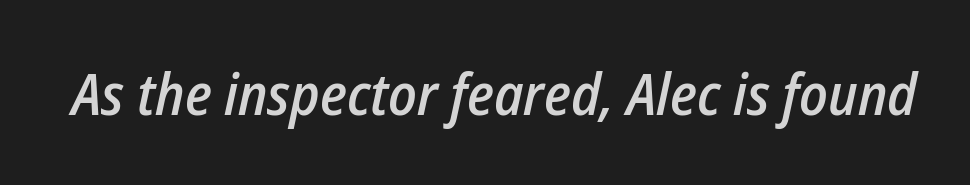
{"italic": "yes", "lean": "right", "slant_degrees": 12, "bold": "semi", "weight": "semibold", "width": "condensed", "stroke_contrast": "low", "x_height": "medium", "monospaced": "no", "underline": "no", "letter_spacing": "normal", "letter_spacing_em": 0.0, "glyph_px": 58}
